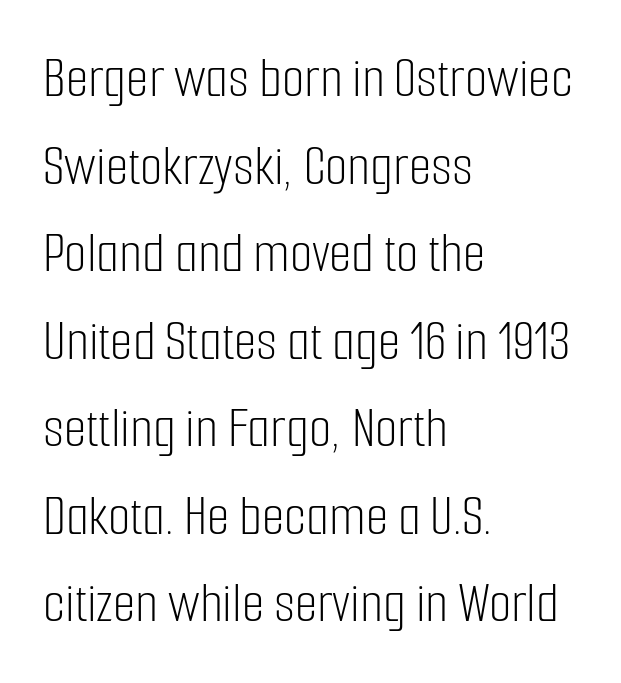
Q: Is the text bold? A: No.
Q: Is the text italic (slanted)? A: No, it is upright.
Q: Is the typeface a serif or a sans-serif typeface? A: Sans-serif.
Q: Is the text underlined? A: No.
Q: How is the paragraph aligned? A: Left-aligned.
Q: Is the spacing between letters normal or unusually wide? A: Normal.
Q: Is the spacing between lines tight, normal or loose? A: Normal.
Q: Width (condensed, normal, or wide)? A: Condensed.
Q: Stroke contrast? A: Low.
Q: x-height? A: Medium.
Q: Monospaced? A: No.
